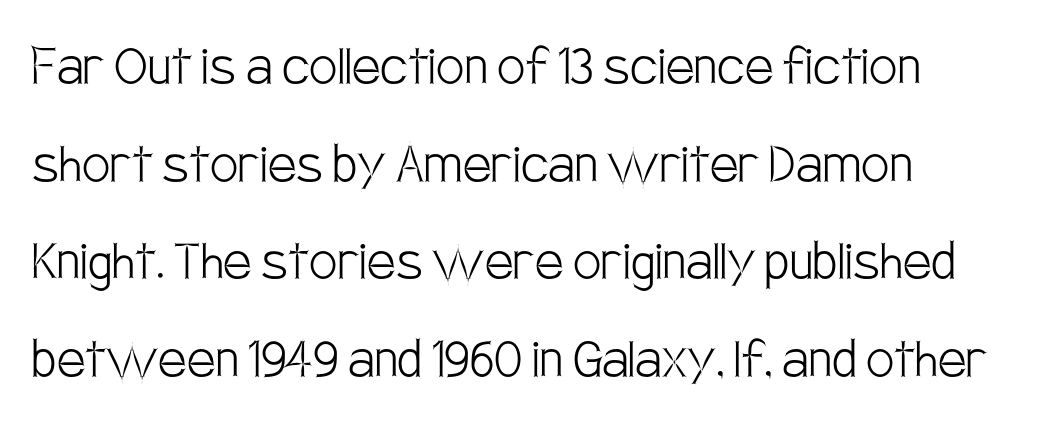
Q: Is the text bold? A: No.
Q: Is the text italic (slanted)? A: No, it is upright.
Q: Is the typeface a serif or a sans-serif typeface? A: Sans-serif.
Q: Is the text underlined? A: No.
Q: How is the paragraph aligned? A: Left-aligned.
Q: Is the spacing between letters normal or unusually wide? A: Normal.
Q: Is the spacing between lines tight, normal or loose? A: Normal.
Q: Width (condensed, normal, or wide)? A: Condensed.
Q: Stroke contrast? A: Low.
Q: x-height? A: Large.
Q: Monospaced? A: No.
